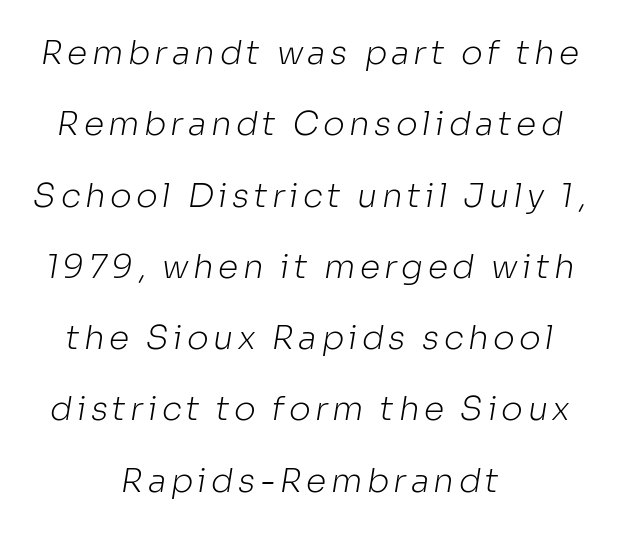
Reading down the column, the eye jumps a long way to each next line. A typesetter would call this proportional, since set widths differ per character. Check under the words: just untouched page. The letters carry no serifs — their stems end cleanly without finishing strokes. Which margin do the lines hug? Neither — every line sits in the middle. Stroke mass is kept to a normal reading level or below.
